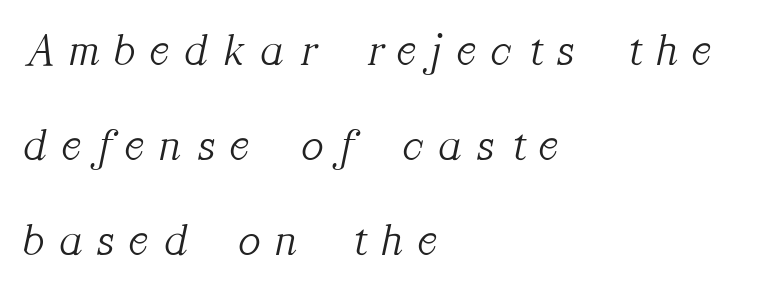
Q: Is the text bold? A: No.
Q: Is the text italic (slanted)? A: Yes, it leans right by about 12 degrees.
Q: Is the typeface a serif or a sans-serif typeface? A: Serif.
Q: Is the text underlined? A: No.
Q: How is the paragraph aligned? A: Left-aligned.
Q: Is the spacing between letters normal or unusually wide? A: Unusually wide.
Q: Is the spacing between lines tight, normal or loose? A: Loose.
Q: Width (condensed, normal, or wide)? A: Normal.
Q: Stroke contrast? A: Medium.
Q: x-height? A: Medium.
Q: Monospaced? A: No.
